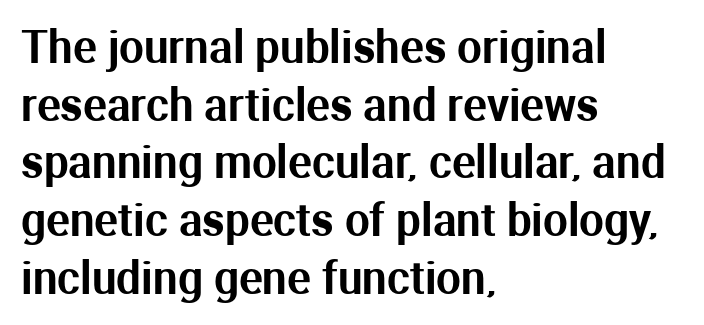
The image shows 44 px sans-serif type, upright; set left-aligned, normal line spacing (1.31x), normal letter spacing, not underlined; medium stroke contrast and a medium x-height.
